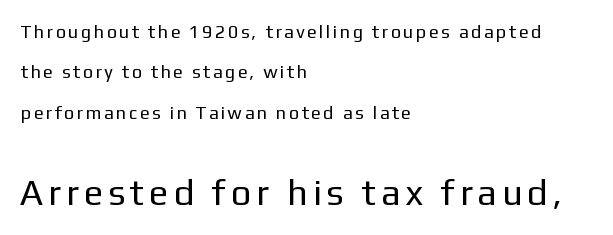
The image shows 36 px regular-weight sans-serif type, upright; set left-aligned, loose line spacing (2.25x), unusually wide letter spacing (+0.21 em), not underlined; the second (bottom) block is 2.0x larger; low stroke contrast and a medium x-height.
